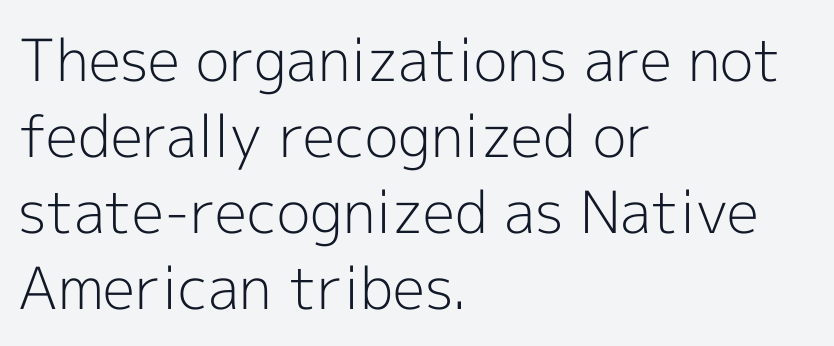
The image shows 58 px light sans-serif type, upright; set left-aligned, normal line spacing (1.31x), normal letter spacing, not underlined; a medium x-height.
